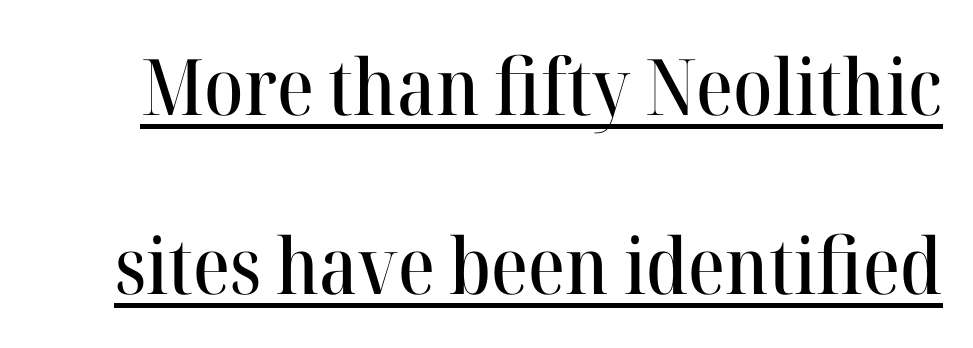
{"serif": "yes", "italic": "no", "width": "normal", "stroke_contrast": "high", "x_height": "medium", "monospaced": "no", "underline": "yes", "line_spacing": "loose", "line_spacing_ratio": 2.29, "letter_spacing": "normal", "letter_spacing_em": 0.0, "glyph_px": 78}
